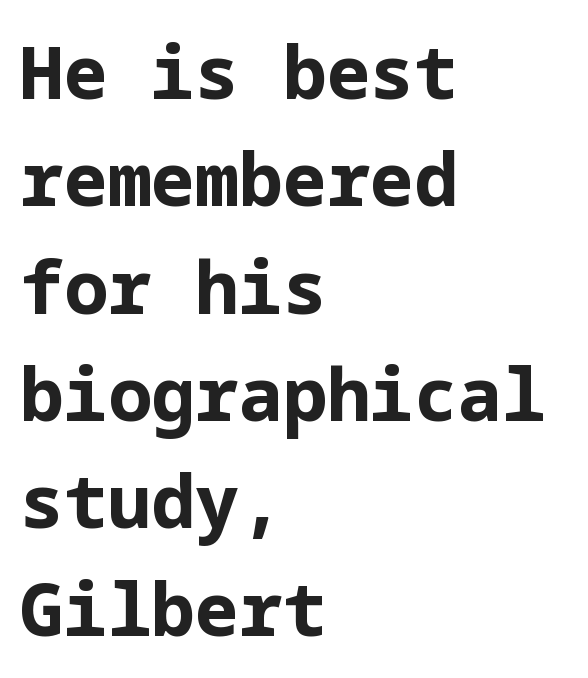
Short and long lines alike share a common starting point at left. In terms of posture, this sample is upright. Strong, thick strokes mark this as bold type. In terms of letterform style, serifs are entirely absent.
